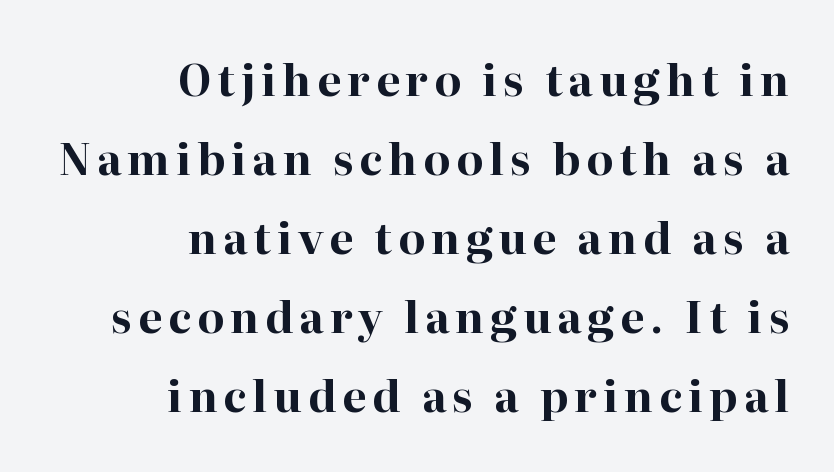
The compositor pushed each line to the right boundary. A bare baseline throughout the passage. Does the weight exceed regular? Yes, all the way to bold. Looks like regular typesetting: each glyph gets only the width it needs.
